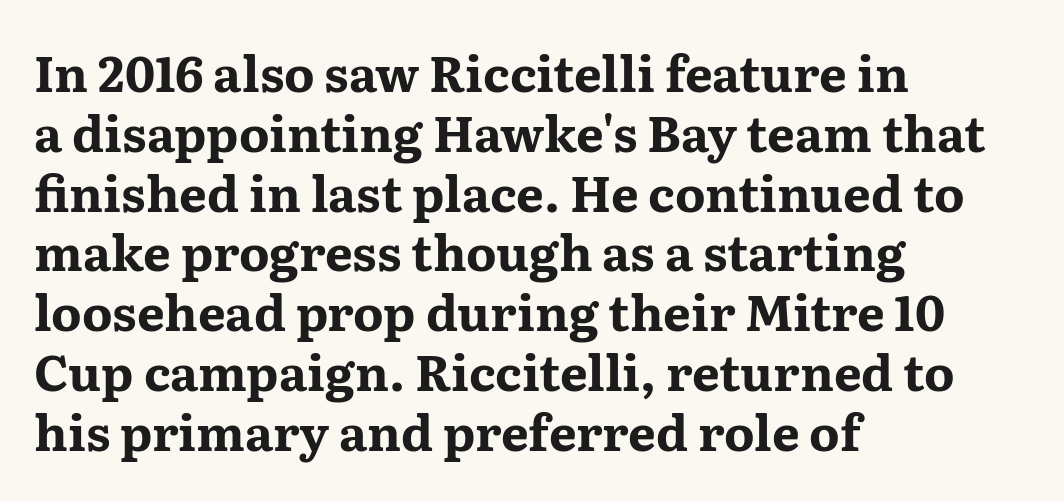
Q: Is the text bold? A: Yes.
Q: Is the text italic (slanted)? A: No, it is upright.
Q: Is the typeface a serif or a sans-serif typeface? A: Serif.
Q: Is the text underlined? A: No.
Q: How is the paragraph aligned? A: Left-aligned.
Q: Is the spacing between letters normal or unusually wide? A: Normal.
Q: Width (condensed, normal, or wide)? A: Wide.
Q: Stroke contrast? A: Medium.
Q: x-height? A: Medium.
Q: Monospaced? A: No.
